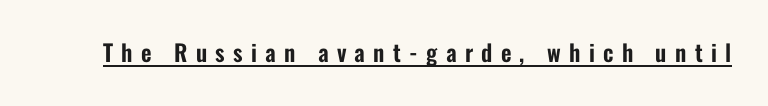
Q: Is the text italic (slanted)? A: No, it is upright.
Q: Is the text underlined? A: Yes.
Q: Is the spacing between letters normal or unusually wide? A: Unusually wide.
